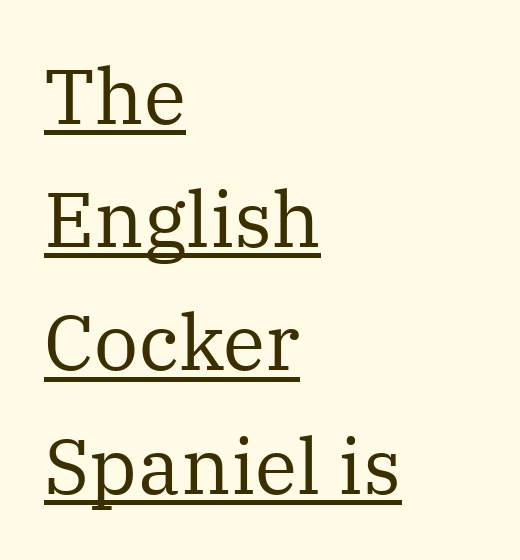
The image shows 78 px regular-weight serif type, upright; set left-aligned, normal line spacing (1.58x), normal letter spacing, underlined; medium stroke contrast and a medium x-height.
